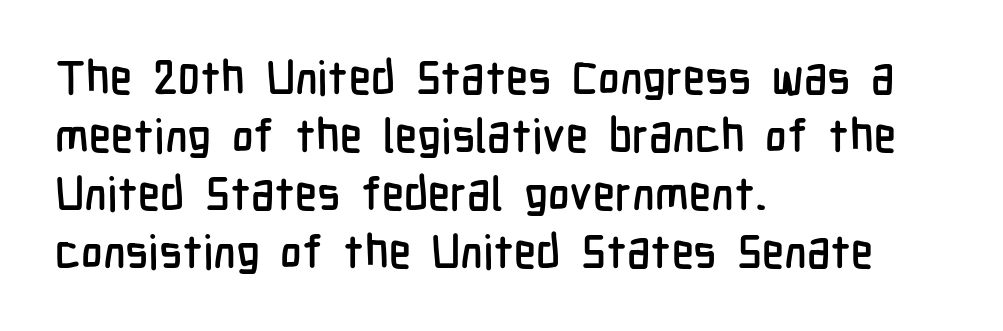
The image shows 46 px condensed sans-serif type, upright; set left-aligned, normal line spacing (1.26x), normal letter spacing, not underlined; low stroke contrast and a medium x-height.
